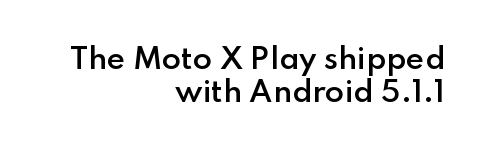
The image shows 28 px semibold sans-serif type, upright; set right-aligned, line spacing 1.18x, normal letter spacing, not underlined; low stroke contrast and a small x-height.
